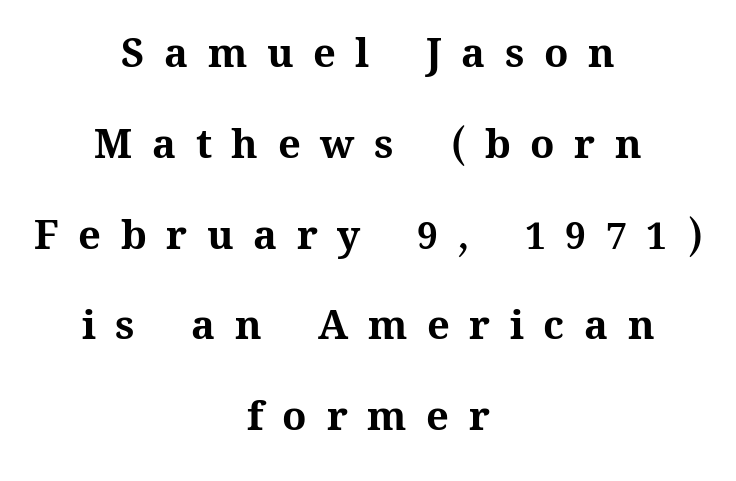
The image shows 40 px bold type, upright; set centered, loose line spacing (2.27x), unusually wide letter spacing (+0.49 em), not underlined; medium stroke contrast and a medium x-height.
